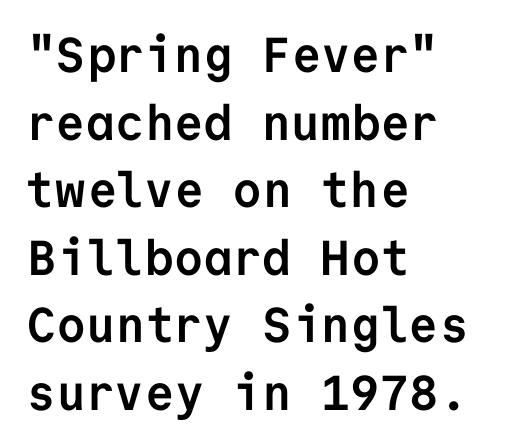
Q: Is the text bold? A: Yes.
Q: Is the text italic (slanted)? A: No, it is upright.
Q: Is the typeface a serif or a sans-serif typeface? A: Sans-serif.
Q: Is the text underlined? A: No.
Q: How is the paragraph aligned? A: Left-aligned.
Q: Is the spacing between letters normal or unusually wide? A: Normal.
Q: Is the spacing between lines tight, normal or loose? A: Normal.
Q: Width (condensed, normal, or wide)? A: Normal.
Q: Stroke contrast? A: Low.
Q: x-height? A: Medium.
Q: Monospaced? A: Yes.
